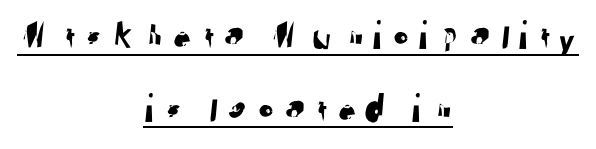
The image shows 41 px sans-serif type; set centered, line spacing 1.77x, underlined; low stroke contrast and a medium x-height.
